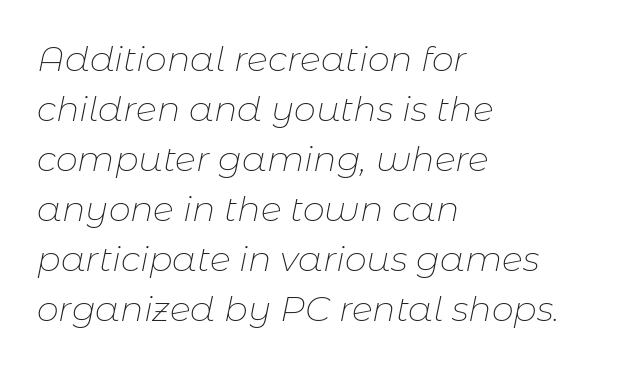
Q: Is the text bold? A: No.
Q: Is the text italic (slanted)? A: Yes, it leans right by about 11 degrees.
Q: Is the text underlined? A: No.
Q: How is the paragraph aligned? A: Left-aligned.
Q: Is the spacing between letters normal or unusually wide? A: Normal.
Q: Is the spacing between lines tight, normal or loose? A: Normal.
Q: Width (condensed, normal, or wide)? A: Normal.
Q: Stroke contrast? A: Low.
Q: x-height? A: Medium.
Q: Monospaced? A: No.
